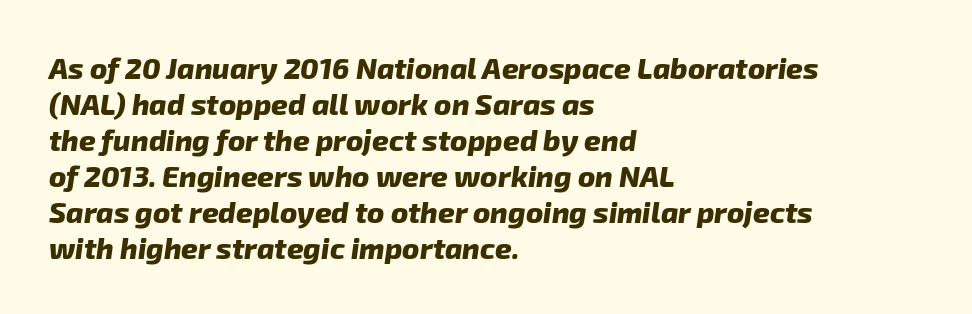
Q: Is the text bold? A: Yes.
Q: Is the typeface a serif or a sans-serif typeface? A: Sans-serif.
Q: Is the text underlined? A: No.
Q: How is the paragraph aligned? A: Left-aligned.
Q: Is the spacing between letters normal or unusually wide? A: Normal.
Q: Width (condensed, normal, or wide)? A: Normal.
Q: Stroke contrast? A: Low.
Q: x-height? A: Medium.
Q: Monospaced? A: No.
